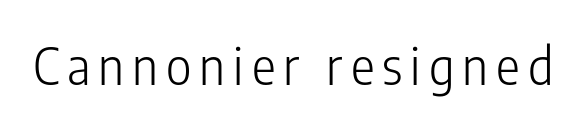
The image shows 50 px light, condensed sans-serif type, upright; set not underlined; low stroke contrast and a medium x-height.
